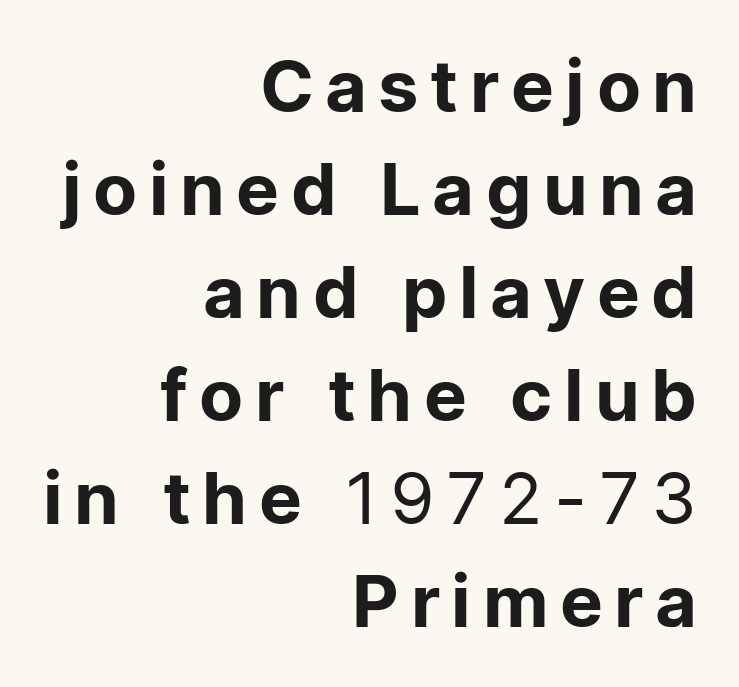
{"serif": "no", "italic": "no", "bold": "no", "weight": "regular", "width": "normal", "stroke_contrast": "low", "x_height": "medium", "monospaced": "no", "underline": "no", "align": "right", "line_spacing": "normal", "line_spacing_ratio": 1.43, "glyph_px": 72}
